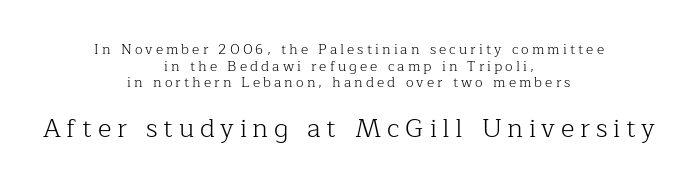
Does extra space separate the letters? Yes, quite a lot of it. The lines in this sample share a center point and differ in where they start and stop. The string is rendered with underlining switched off. Notice how the stems are strictly vertical — no italics here.
